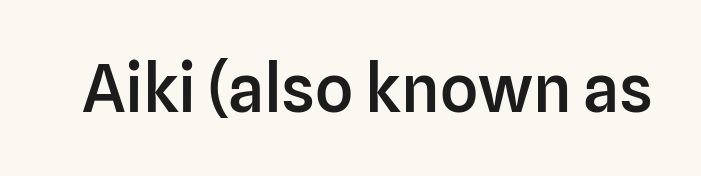
Q: Is the text bold? A: Semi-bold.
Q: Is the text italic (slanted)? A: No, it is upright.
Q: Is the typeface a serif or a sans-serif typeface? A: Sans-serif.
Q: Is the text underlined? A: No.
Q: Is the spacing between letters normal or unusually wide? A: Normal.
Q: Width (condensed, normal, or wide)? A: Normal.
Q: Stroke contrast? A: Low.
Q: x-height? A: Medium.
Q: Monospaced? A: No.
